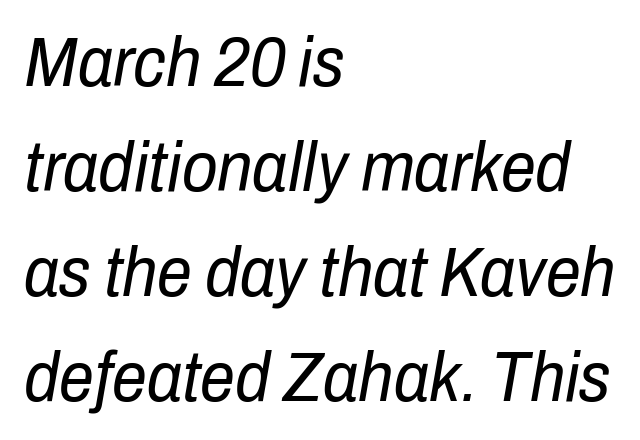
The image shows 70 px regular-weight, condensed type, italic (leaning right); set left-aligned, normal line spacing (1.5x), normal letter spacing, not underlined; low stroke contrast and a medium x-height.
